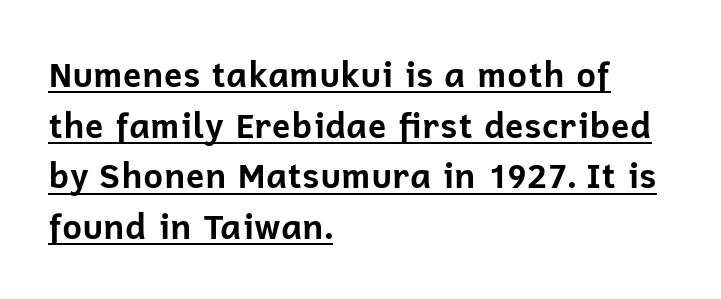
It's the straight-up-and-down kind of type. A typesetter would call this proportional, since set widths differ per character. Notice how descenders clear the ascenders below comfortably — that's standard leading. Nope, no serifs anywhere on these letters. The ragged edge is on the right, which tells us the setting is flush left. The passage shown has conventional tracking throughout.
